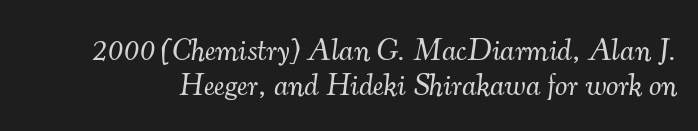
{"serif": "yes", "italic": "yes", "lean": "right", "slant_degrees": 7, "bold": "no", "weight": "light", "width": "normal", "stroke_contrast": "medium", "x_height": "small", "monospaced": "no", "underline": "no", "line_spacing": "tight", "line_spacing_ratio": 1.14, "letter_spacing": "normal", "letter_spacing_em": 0.0, "glyph_px": 31}
